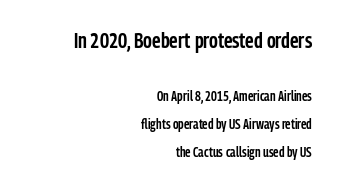
Q: Is the text bold? A: Semi-bold.
Q: Is the text italic (slanted)? A: No, it is upright.
Q: Is the text underlined? A: No.
Q: How is the paragraph aligned? A: Right-aligned.
Q: Is the spacing between letters normal or unusually wide? A: Normal.
Q: Is the spacing between lines tight, normal or loose? A: Loose.
Q: Which block of text is set in a larger size, the first (top) or the second (bottom)? A: The first (top) one.
